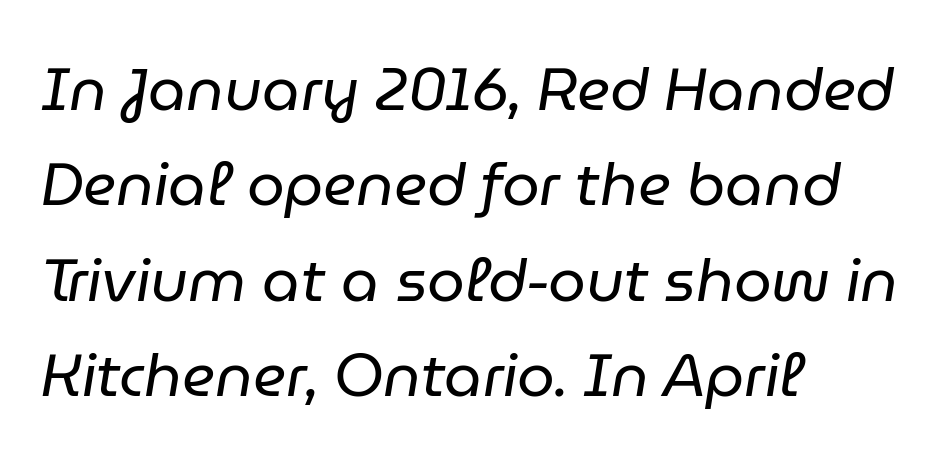
The passage shown leans; its letterforms are oblique. If you measured baseline to baseline, you'd find a middling distance. This reads as an unemphasized weight, regular at the heaviest. Honestly, the letter spacing is just normal — you wouldn't notice it.
